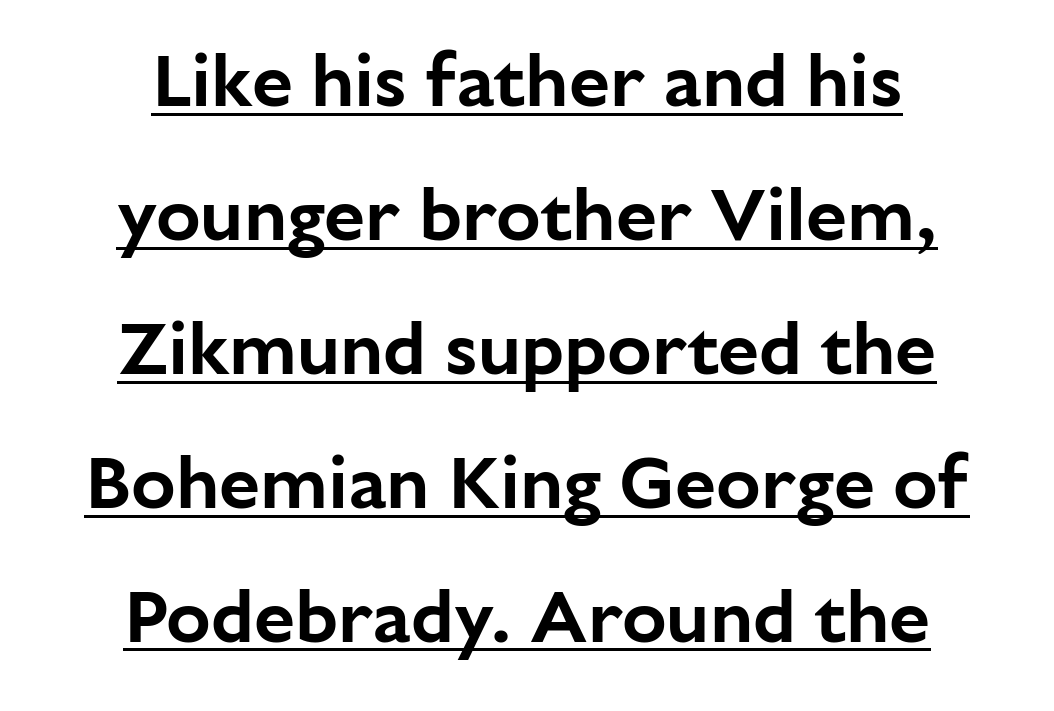
Characters remain perfectly vertical along every line. Does a line run under the words? Yes, clearly. The rendering uses natural spacing where letterforms have individual widths. The glyphs in this specimen are sans serif. Characters follow at the spacing the type designer built in.
